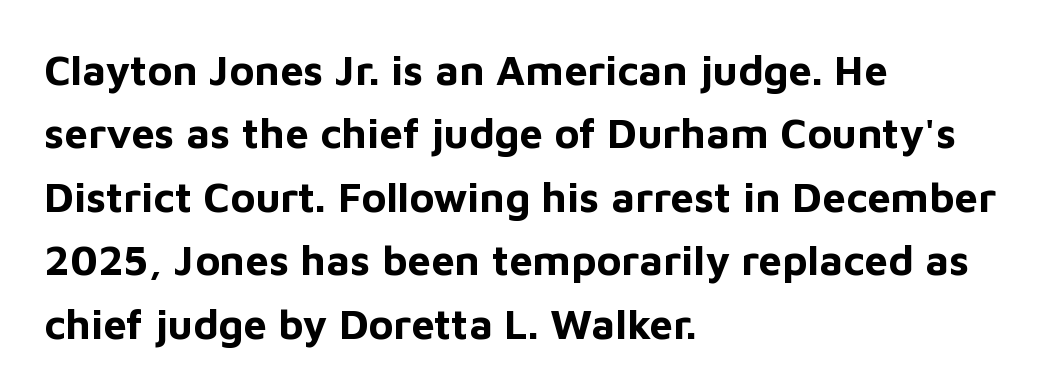
The image shows 42 px bold sans-serif type, upright; set left-aligned, normal line spacing (1.51x), normal letter spacing, not underlined; low stroke contrast and a medium x-height.
